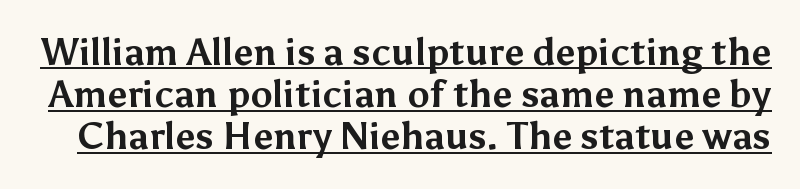
Q: Is the text bold? A: Yes.
Q: Is the text italic (slanted)? A: No, it is upright.
Q: Is the typeface a serif or a sans-serif typeface? A: Sans-serif.
Q: Is the text underlined? A: Yes.
Q: Is the spacing between letters normal or unusually wide? A: Normal.
Q: Is the spacing between lines tight, normal or loose? A: Tight.
Q: Width (condensed, normal, or wide)? A: Normal.
Q: Stroke contrast? A: Medium.
Q: x-height? A: Medium.
Q: Monospaced? A: No.
